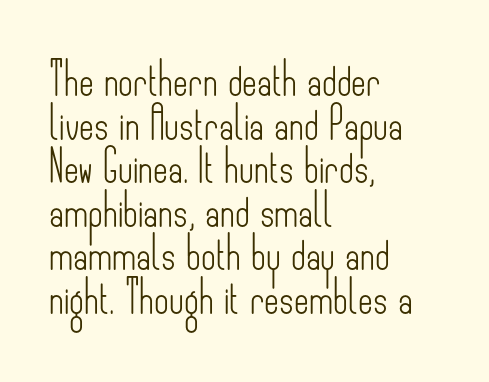
The image shows 32 px light, condensed sans-serif type, upright; set left-aligned, normal line spacing (1.36x), normal letter spacing, not underlined; low stroke contrast and a small x-height.
